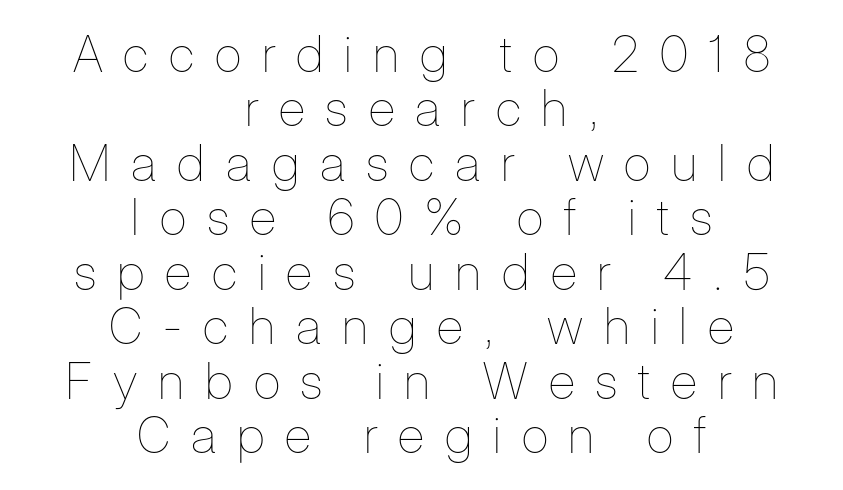
The image shows 50 px thin, condensed type, upright; set centered, tight line spacing (1.09x), unusually wide letter spacing (+0.42 em), not underlined; low stroke contrast and a medium x-height.
